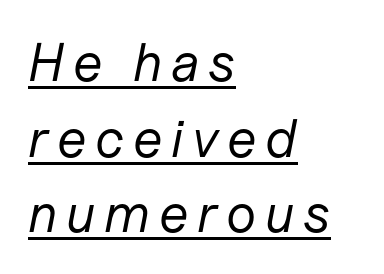
The image shows 54 px regular-weight type, italic (leaning right); set left-aligned, normal line spacing (1.4x), underlined; low stroke contrast and a medium x-height.
